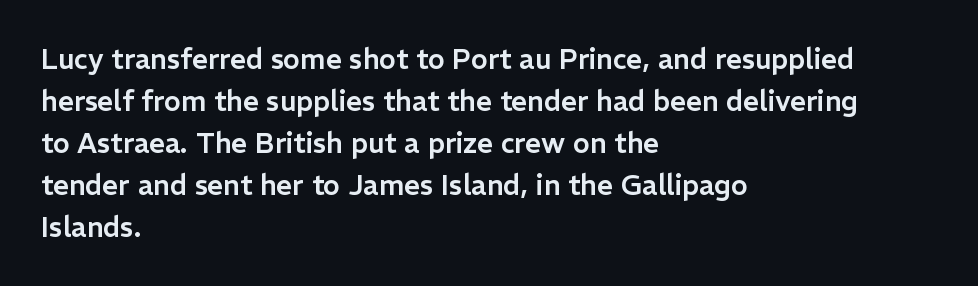
{"serif": "no", "italic": "no", "width": "normal", "stroke_contrast": "low", "x_height": "medium", "monospaced": "no", "underline": "no", "align": "left", "line_spacing": "normal", "line_spacing_ratio": 1.5, "letter_spacing": "normal", "letter_spacing_em": 0.0, "glyph_px": 28}
